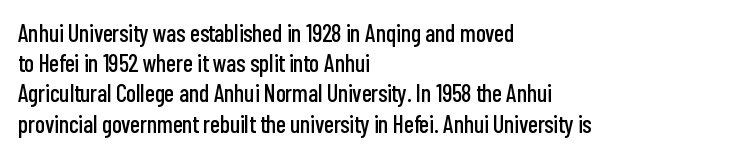
Q: Is the text italic (slanted)? A: No, it is upright.
Q: Is the text underlined? A: No.
Q: How is the paragraph aligned? A: Left-aligned.
Q: Is the spacing between letters normal or unusually wide? A: Normal.
Q: Is the spacing between lines tight, normal or loose? A: Normal.
